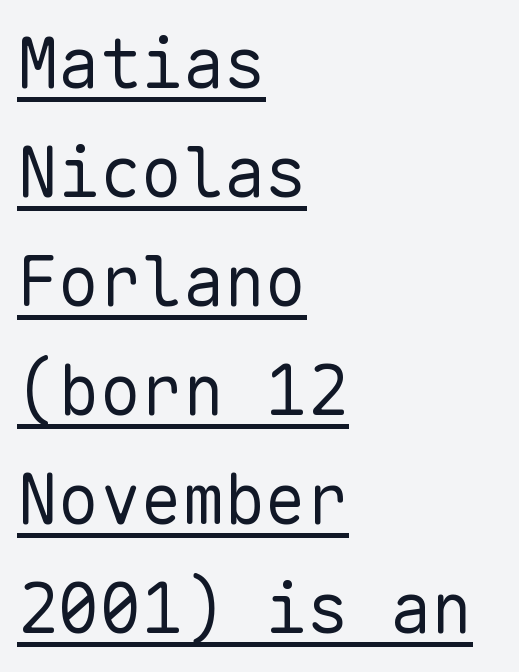
Q: Is the text bold? A: No.
Q: Is the text italic (slanted)? A: No, it is upright.
Q: Is the typeface a serif or a sans-serif typeface? A: Sans-serif.
Q: Is the text underlined? A: Yes.
Q: How is the paragraph aligned? A: Left-aligned.
Q: Is the spacing between letters normal or unusually wide? A: Normal.
Q: Is the spacing between lines tight, normal or loose? A: Normal.
Q: Width (condensed, normal, or wide)? A: Normal.
Q: Stroke contrast? A: Low.
Q: x-height? A: Medium.
Q: Monospaced? A: Yes.
